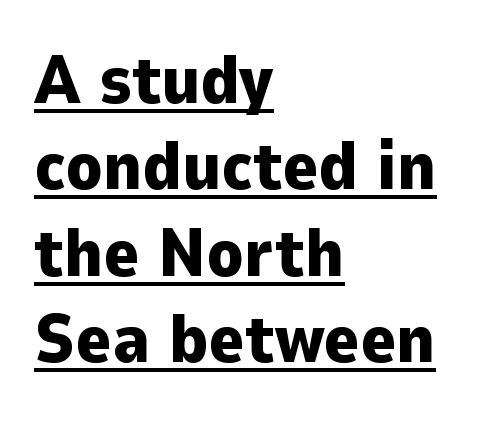
{"serif": "no", "italic": "no", "bold": "yes", "weight": "heavy", "width": "normal", "stroke_contrast": "low", "x_height": "medium", "monospaced": "no", "underline": "yes", "align": "left", "line_spacing": "normal", "line_spacing_ratio": 1.27, "letter_spacing": "normal", "letter_spacing_em": 0.0, "glyph_px": 68}
